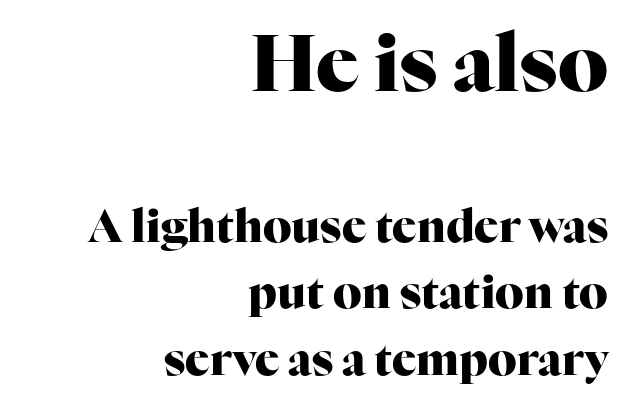
Caption: multi-line text, flush right, ragged left. The letterforms sit shoulder to shoulder at normal distance. Which of the two is more prominent by size? The first, at the top. Every character sits straight up, as roman type does. Heavy, bold letterforms. Baseline-to-baseline distance is the conventional proportion of letter height.
